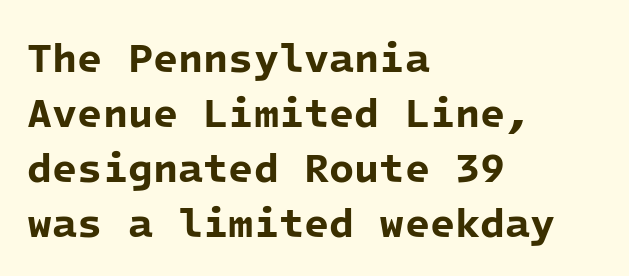
The letters are bold, with thick, heavy strokes. Nothing sits at the stroke ends, so this counts as sans-serif. Standard letterfit; no display-style spreading of the glyphs. You could count columns in this text — the font is strictly monospaced. These lines stack with their left ends in a neat column.
